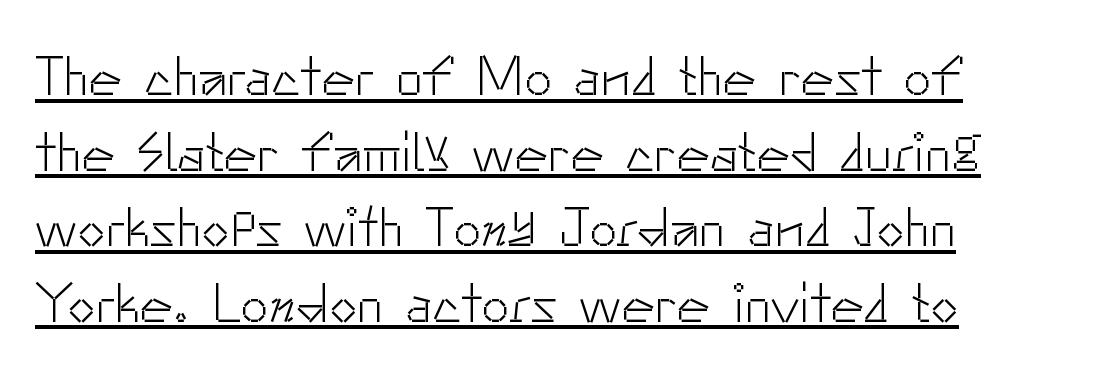
{"serif": "no", "italic": "no", "bold": "no", "weight": "light", "width": "normal", "stroke_contrast": "low", "x_height": "small", "monospaced": "no", "underline": "yes", "line_spacing": "normal", "line_spacing_ratio": 1.35, "letter_spacing": "normal", "letter_spacing_em": 0.0, "glyph_px": 56}
